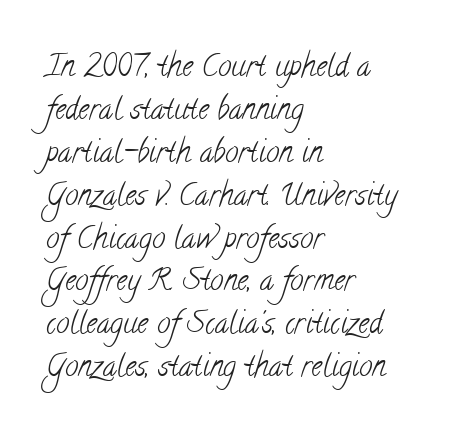
The image shows 30 px light, condensed serif type; set left-aligned, normal line spacing (1.43x), normal letter spacing, not underlined; low stroke contrast and a small x-height.
